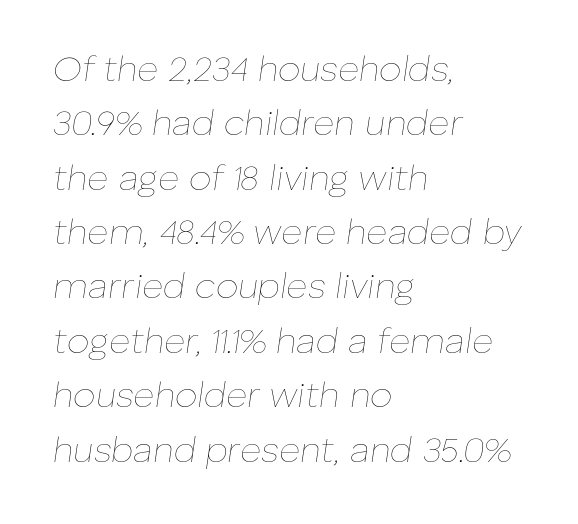
The image shows 36 px thin type, italic (leaning right); set left-aligned, normal line spacing (1.51x), normal letter spacing, not underlined; low stroke contrast and a medium x-height.
